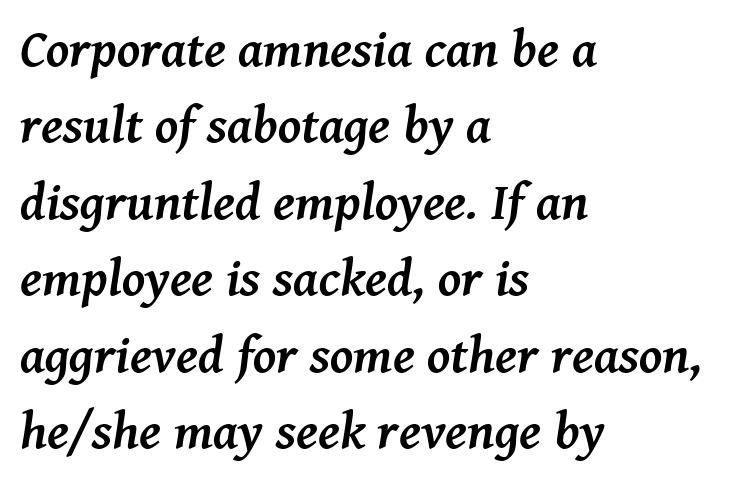
{"serif": "yes", "italic": "yes", "lean": "right", "slant_degrees": 8, "bold": "yes", "weight": "semibold", "width": "normal", "stroke_contrast": "medium", "x_height": "medium", "monospaced": "no", "underline": "no", "align": "left", "line_spacing": "normal", "line_spacing_ratio": 1.47, "letter_spacing": "normal", "letter_spacing_em": 0.0, "glyph_px": 52}
